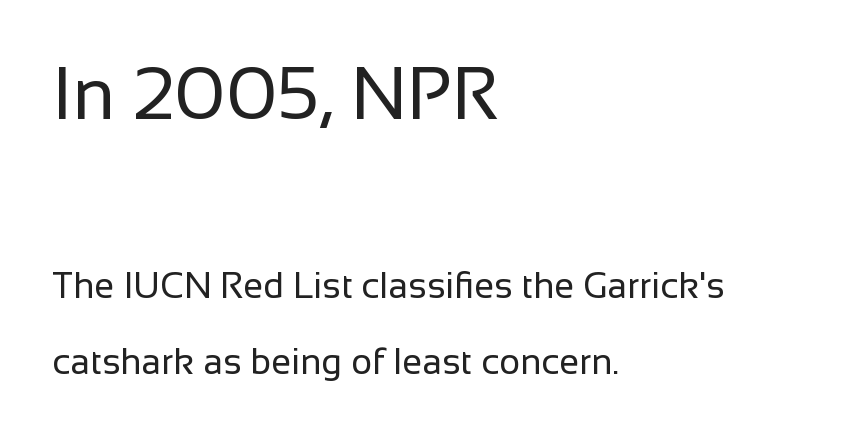
Q: Is the text bold? A: No.
Q: Is the text italic (slanted)? A: No, it is upright.
Q: Is the typeface a serif or a sans-serif typeface? A: Sans-serif.
Q: Is the text underlined? A: No.
Q: How is the paragraph aligned? A: Left-aligned.
Q: Is the spacing between letters normal or unusually wide? A: Normal.
Q: Is the spacing between lines tight, normal or loose? A: Loose.
Q: Which block of text is set in a larger size, the first (top) or the second (bottom)? A: The first (top) one.
Q: Width (condensed, normal, or wide)? A: Normal.
Q: Stroke contrast? A: Low.
Q: x-height? A: Medium.
Q: Monospaced? A: No.
